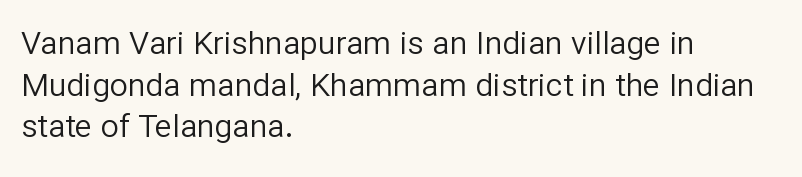
Look at the bottom of the vertical strokes: they stop flat, with no serifs. Proportional: the letters do not fall into vertical columns. Bare-footed words on every line. The lines in this sample share a left origin and differ only in where they stop. Weight: regular or lighter. This is roman type, the default non-slanted kind.
